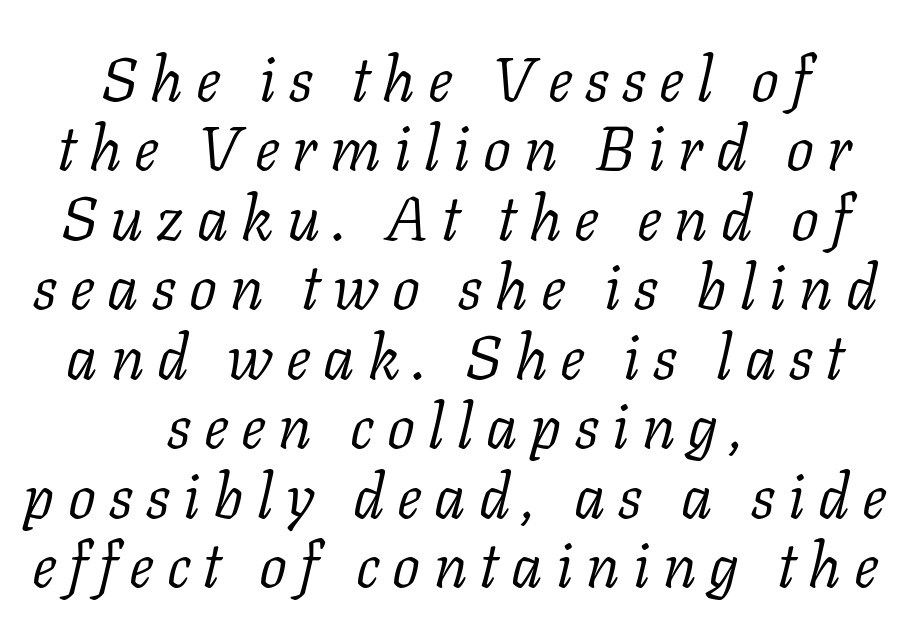
Q: Is the text bold? A: No.
Q: Is the text italic (slanted)? A: Yes, it leans right by about 11 degrees.
Q: Is the typeface a serif or a sans-serif typeface? A: Serif.
Q: Is the text underlined? A: No.
Q: How is the paragraph aligned? A: Centered.
Q: Is the spacing between letters normal or unusually wide? A: Unusually wide.
Q: Is the spacing between lines tight, normal or loose? A: Tight.
Q: Width (condensed, normal, or wide)? A: Normal.
Q: Stroke contrast? A: Low.
Q: x-height? A: Medium.
Q: Monospaced? A: No.
